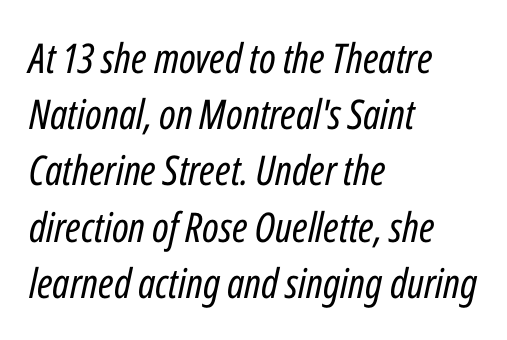
{"italic": "yes", "lean": "right", "slant_degrees": 12, "bold": "no", "weight": "regular", "width": "condensed", "stroke_contrast": "low", "x_height": "medium", "monospaced": "no", "underline": "no", "align": "left", "line_spacing": "normal", "line_spacing_ratio": 1.37, "letter_spacing": "normal", "letter_spacing_em": 0.0, "glyph_px": 41}
